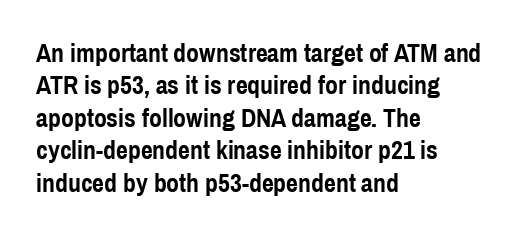
Interline gaps are of average width in this sample. Words float on clear page, feet unadorned. Weight check: bold — yes, fully. These lines were composed using upright roman letters.
